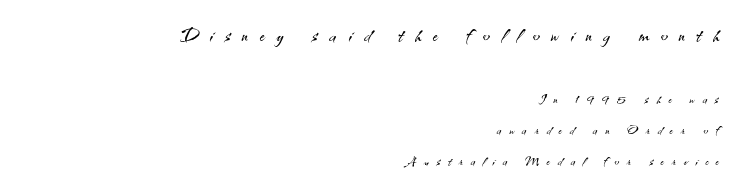
The image shows 26 px text type; set right-aligned, line spacing 1.84x, unusually wide letter spacing (+0.46 em), not underlined; the first (top) block is 1.53x larger.
